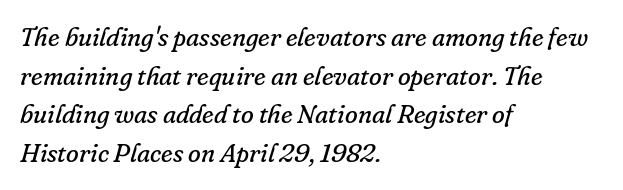
Q: Is the text bold? A: No.
Q: Is the text italic (slanted)? A: Yes, it leans right by about 16 degrees.
Q: Is the text underlined? A: No.
Q: How is the paragraph aligned? A: Left-aligned.
Q: Is the spacing between letters normal or unusually wide? A: Normal.
Q: Is the spacing between lines tight, normal or loose? A: Normal.
